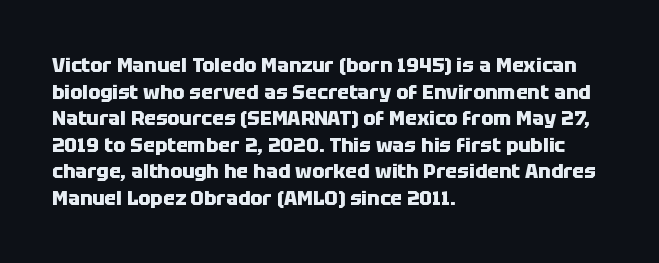
{"italic": "no", "bold": "yes", "underline": "no", "align": "left", "line_spacing": "normal", "line_spacing_ratio": 1.33, "letter_spacing": "normal", "letter_spacing_em": 0.0, "glyph_px": 20}
